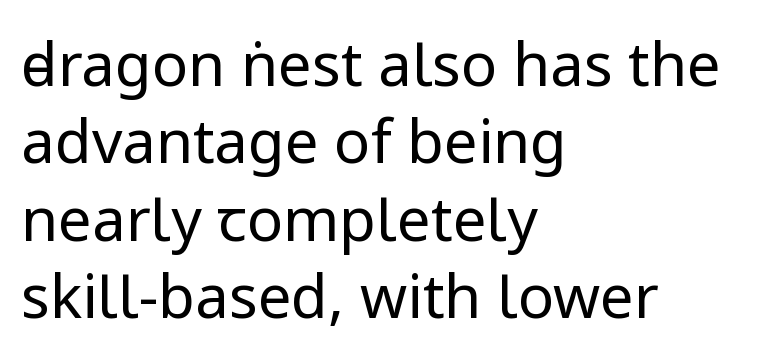
{"serif": "no", "italic": "no", "bold": "no", "weight": "regular", "width": "normal", "stroke_contrast": "low", "x_height": "medium", "monospaced": "no", "underline": "no", "align": "left", "line_spacing": "normal", "line_spacing_ratio": 1.29, "letter_spacing": "normal", "letter_spacing_em": 0.0, "glyph_px": 60}
